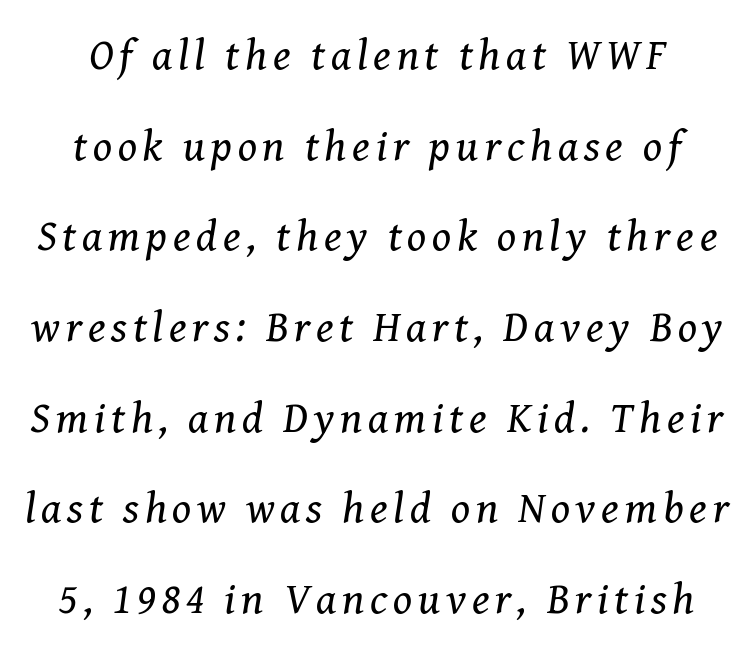
Q: Is the text bold? A: No.
Q: Is the text italic (slanted)? A: Yes, it leans right by about 8 degrees.
Q: Is the typeface a serif or a sans-serif typeface? A: Serif.
Q: Is the text underlined? A: No.
Q: Is the spacing between lines tight, normal or loose? A: Loose.
Q: Width (condensed, normal, or wide)? A: Normal.
Q: Stroke contrast? A: Medium.
Q: x-height? A: Medium.
Q: Monospaced? A: No.
